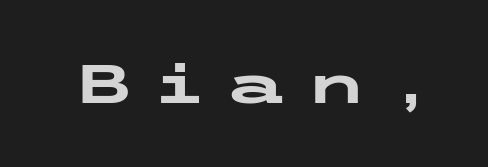
Q: Is the text bold? A: Yes.
Q: Is the text italic (slanted)? A: No, it is upright.
Q: Is the typeface a serif or a sans-serif typeface? A: Sans-serif.
Q: Is the text underlined? A: No.
Q: Is the spacing between letters normal or unusually wide? A: Unusually wide.
Q: Width (condensed, normal, or wide)? A: Wide.
Q: Stroke contrast? A: Low.
Q: x-height? A: Medium.
